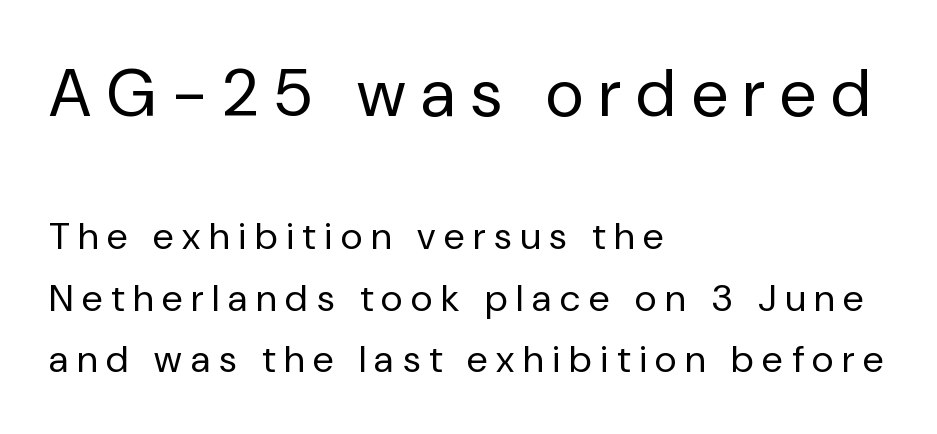
Which of the two is more prominent by size? The first, at the top. This sample uses an upright cut, with every glyph sitting square on the baseline. Weight class: somewhere from thin through regular. Glyph-to-glyph distance is far greater than everyday printed text.
